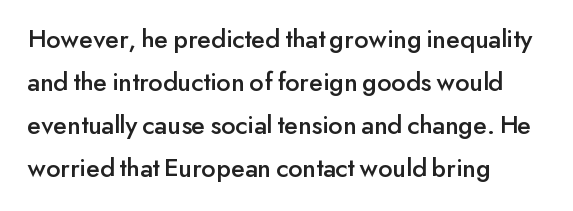
Q: Is the text italic (slanted)? A: No, it is upright.
Q: Is the text underlined? A: No.
Q: How is the paragraph aligned? A: Left-aligned.
Q: Is the spacing between letters normal or unusually wide? A: Normal.
Q: Is the spacing between lines tight, normal or loose? A: Normal.
